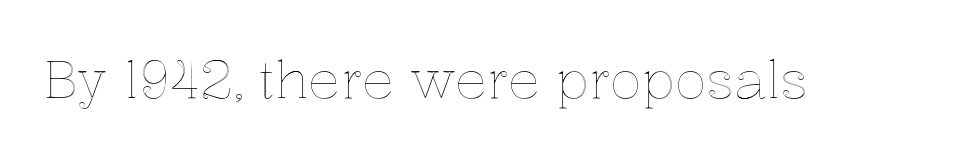
{"italic": "no", "width": "normal", "x_height": "medium", "monospaced": "no", "underline": "no", "letter_spacing": "normal", "letter_spacing_em": 0.0, "glyph_px": 53}
